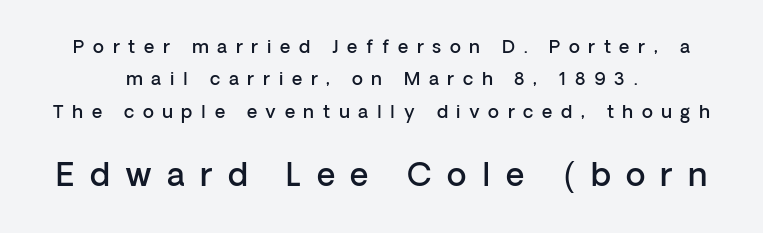
Ordinary non-slanted type is in use. Do the characters align in a grid? No, the font is proportional. The letters are spread apart with noticeably loose tracking. Plain, unruled lines of type. Does the bottom block carry the larger type? Yes, it does. Compared with a flush-left layout, this one balances lines on the center instead.
